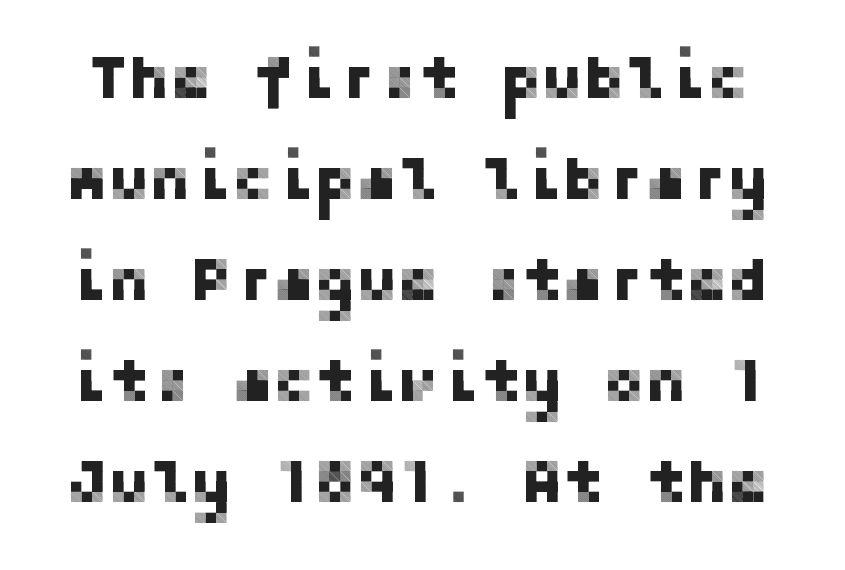
{"serif": "no", "italic": "no", "width": "normal", "stroke_contrast": "low", "x_height": "medium", "underline": "no", "line_spacing": "normal", "line_spacing_ratio": 1.63, "letter_spacing": "normal", "letter_spacing_em": 0.0, "glyph_px": 62}
